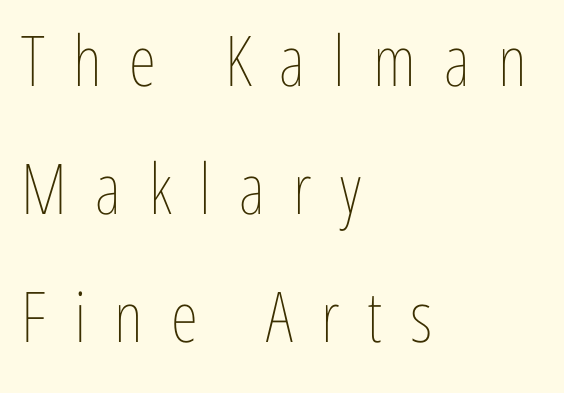
The image shows 70 px thin, condensed type, upright; set left-aligned, line spacing 1.83x, unusually wide letter spacing (+0.4 em), not underlined; low stroke contrast and a medium x-height.
